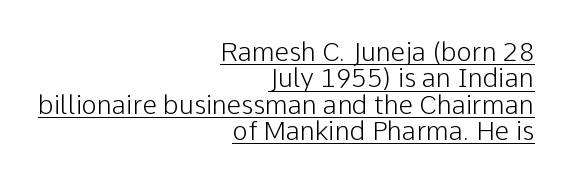
The image shows 26 px text type, upright; set right-aligned, tight line spacing (1.01x), normal letter spacing, underlined.
